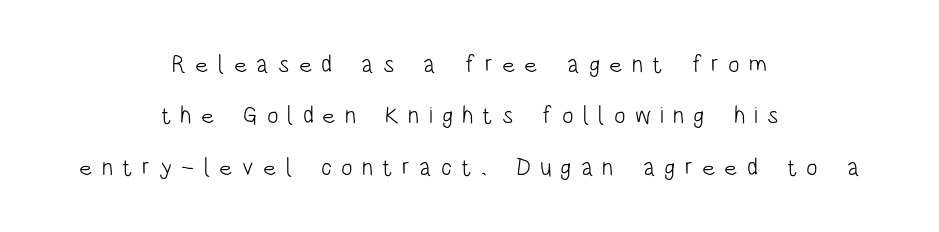
You could fit nearly another row in the gap between these rows. If you folded the block vertically in half, each line would mirror itself in length. A clean baseline with only descenders dipping below it. The lettering holds an erect, upright posture throughout.
